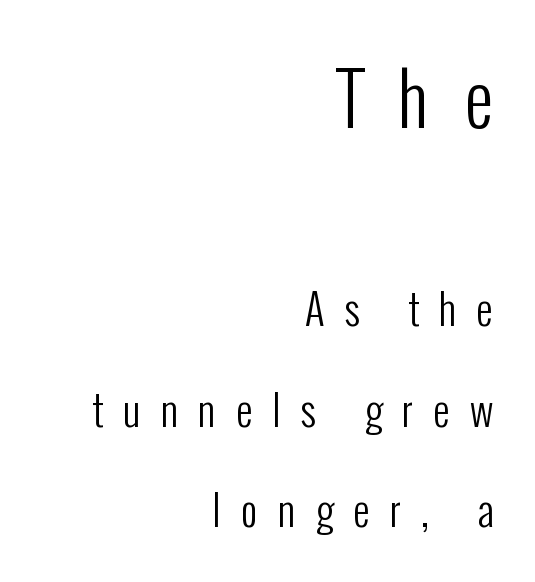
Characters remain perfectly vertical along every line. Words float on clear page, feet unadorned. Airy leading. Compared with typical body copy, the letter spacing here is much looser. Each letter's strokes conclude bluntly, with no projecting serifs. Ink coverage per letter is moderate at most.
